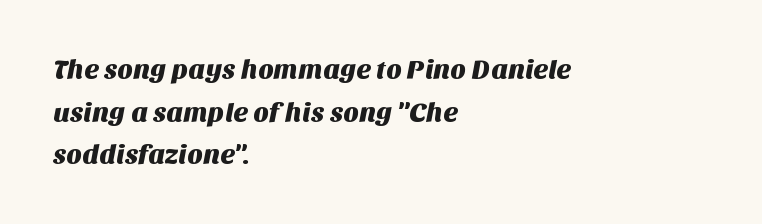
The rendering uses a moderate line-height, typical for paragraphs. Caption: standard tracking, unaltered. Check the space under the baseline: it is left empty. These lines are set flush left with a ragged right edge.
